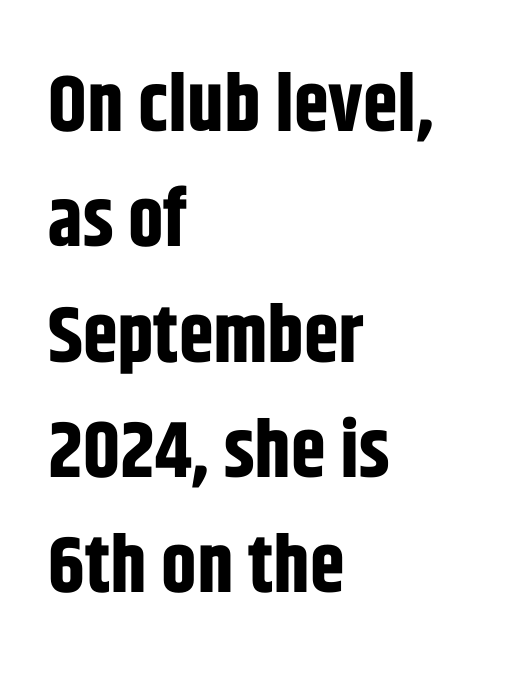
Q: Is the text bold? A: Yes.
Q: Is the text italic (slanted)? A: No, it is upright.
Q: Is the typeface a serif or a sans-serif typeface? A: Sans-serif.
Q: Is the text underlined? A: No.
Q: How is the paragraph aligned? A: Left-aligned.
Q: Is the spacing between letters normal or unusually wide? A: Normal.
Q: Is the spacing between lines tight, normal or loose? A: Normal.
Q: Width (condensed, normal, or wide)? A: Condensed.
Q: Stroke contrast? A: Low.
Q: x-height? A: Large.
Q: Monospaced? A: No.
